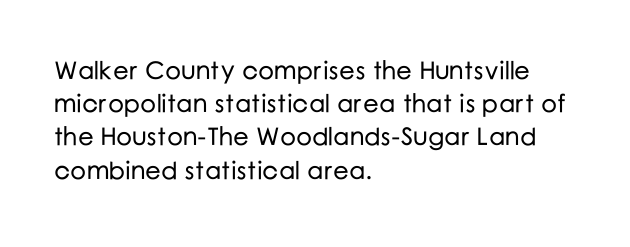
{"italic": "no", "underline": "no", "align": "left", "line_spacing": "normal", "line_spacing_ratio": 1.33, "letter_spacing": "normal", "letter_spacing_em": 0.0, "glyph_px": 25}
